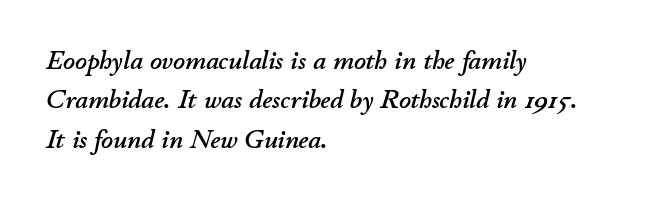
{"italic": "yes", "lean": "right", "slant_degrees": 11, "underline": "no", "align": "left", "line_spacing": "normal", "line_spacing_ratio": 1.51, "letter_spacing": "normal", "letter_spacing_em": 0.0, "glyph_px": 26}
